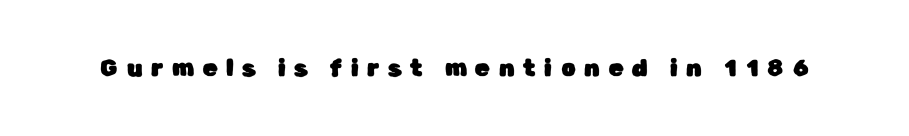
Q: Is the text italic (slanted)? A: No, it is upright.
Q: Is the text underlined? A: No.
Q: Is the spacing between letters normal or unusually wide? A: Unusually wide.
